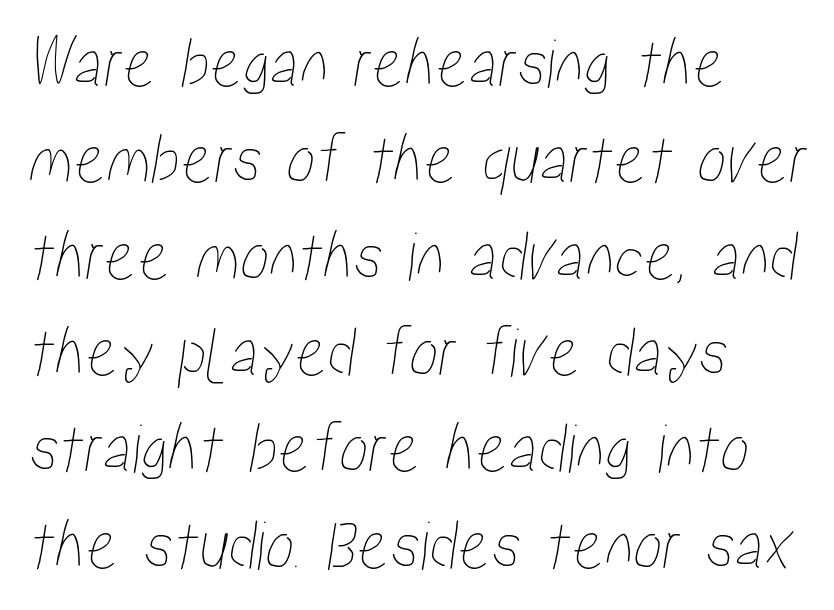
The face used here is rendered with its standard letterfit. The string is rendered with underlining switched off. Spacing verdict: proportional, widths tailored to each character. The paragraph has a hard left edge and a soft right edge.
